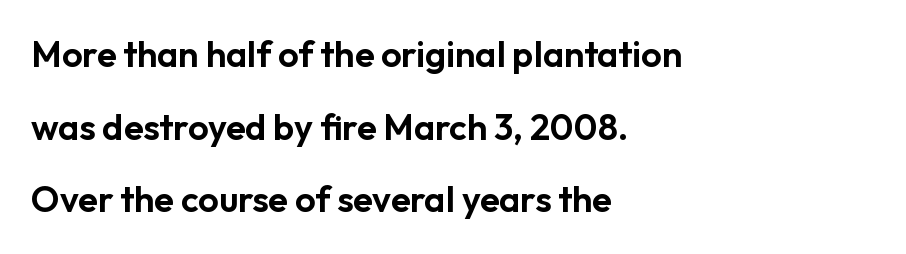
The tracking reads as untouched default to a designer's eye. Character widths vary here, with narrow letters taking less room than wide ones. Each new line begins a long way beneath the previous one. The font family rendered here belongs to the sans-serif group. The lines are quadded left. Just letters on the line, the space beneath them empty.
